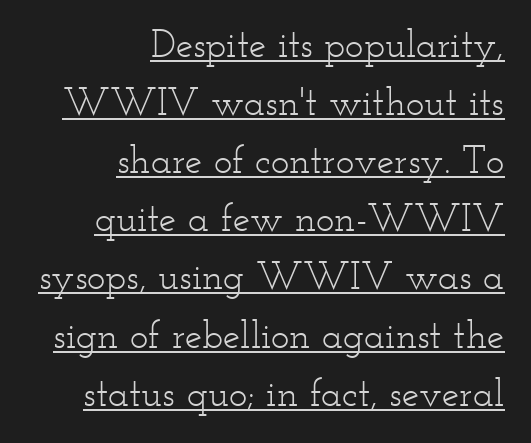
The image shows 39 px light, wide serif type, upright; set right-aligned, normal line spacing (1.49x), normal letter spacing, underlined; low stroke contrast and a small x-height.
